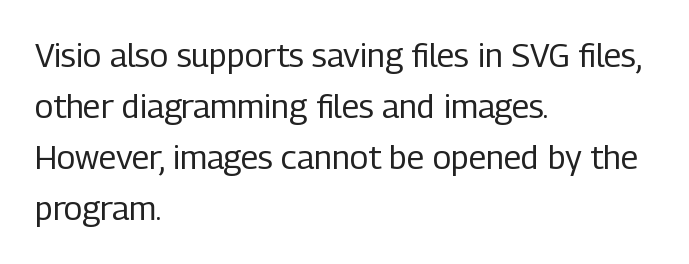
The image shows 33 px regular-weight, condensed sans-serif type, upright; set left-aligned, normal line spacing (1.55x), normal letter spacing, not underlined; low stroke contrast and a medium x-height.
